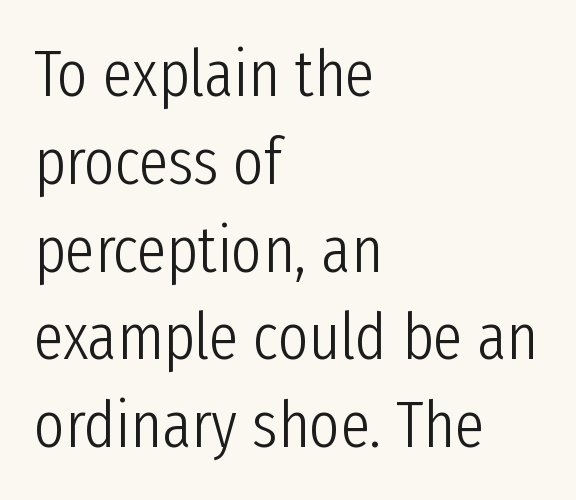
Q: Is the text bold? A: No.
Q: Is the text italic (slanted)? A: No, it is upright.
Q: Is the typeface a serif or a sans-serif typeface? A: Sans-serif.
Q: Is the text underlined? A: No.
Q: How is the paragraph aligned? A: Left-aligned.
Q: Is the spacing between letters normal or unusually wide? A: Normal.
Q: Is the spacing between lines tight, normal or loose? A: Normal.
Q: Width (condensed, normal, or wide)? A: Condensed.
Q: Stroke contrast? A: Low.
Q: x-height? A: Medium.
Q: Monospaced? A: No.
